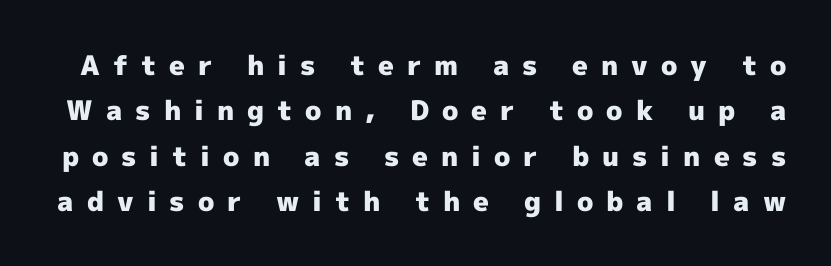
{"italic": "no", "bold": "yes", "underline": "no", "line_spacing": "normal", "line_spacing_ratio": 1.68, "letter_spacing": "wide", "letter_spacing_em": 0.48, "glyph_px": 27}
